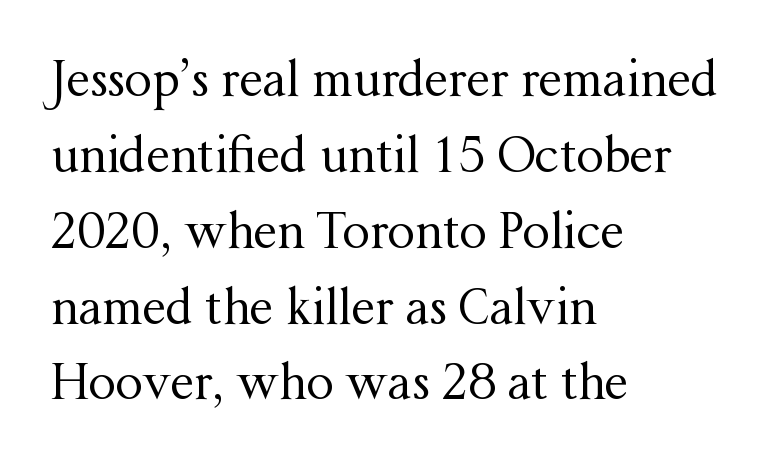
Classification — serif. In CSS terms this would be text-align: left. Weight: regular or lighter. Every stem runs plumb, perpendicular to the baseline.
